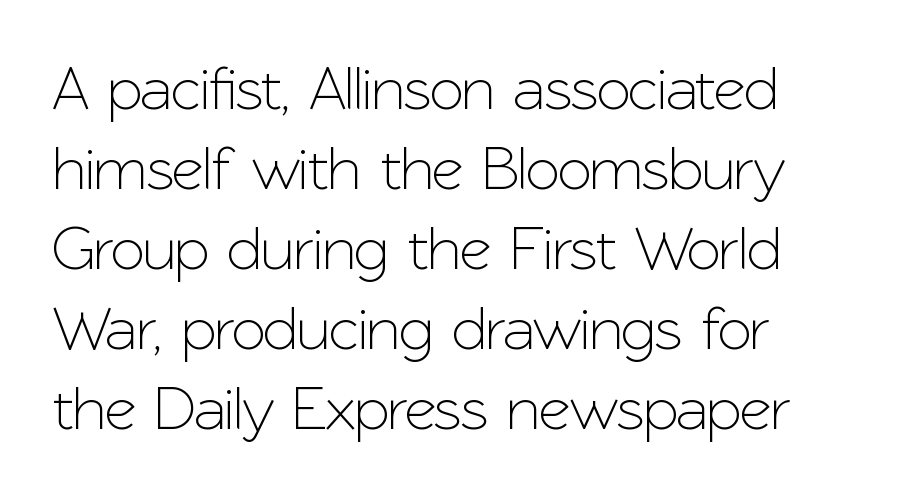
{"serif": "no", "italic": "no", "width": "normal", "stroke_contrast": "low", "x_height": "medium", "monospaced": "no", "underline": "no", "align": "left", "line_spacing": "normal", "line_spacing_ratio": 1.29, "letter_spacing": "normal", "letter_spacing_em": 0.0, "glyph_px": 62}
